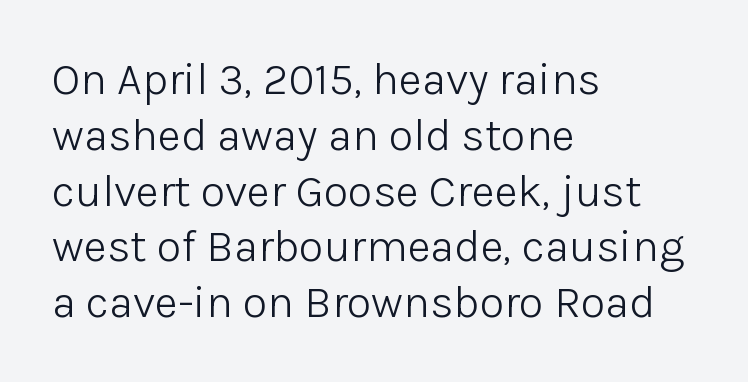
The image shows 45 px light sans-serif type, upright; set left-aligned, line spacing 1.24x, normal letter spacing, not underlined; low stroke contrast and a medium x-height.
